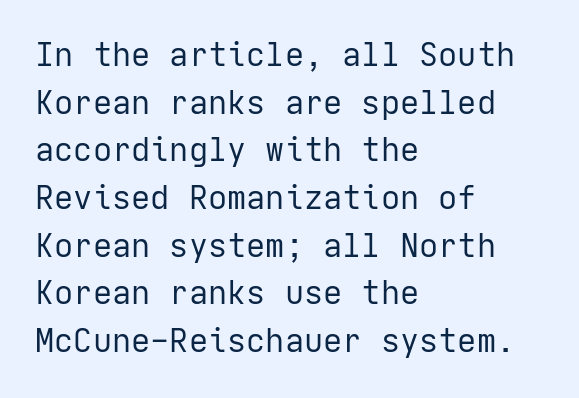
{"serif": "no", "italic": "no", "bold": "no", "weight": "regular", "width": "normal", "stroke_contrast": "low", "x_height": "medium", "underline": "no", "align": "left", "line_spacing": "normal", "line_spacing_ratio": 1.49, "letter_spacing": "normal", "letter_spacing_em": 0.0, "glyph_px": 32}
